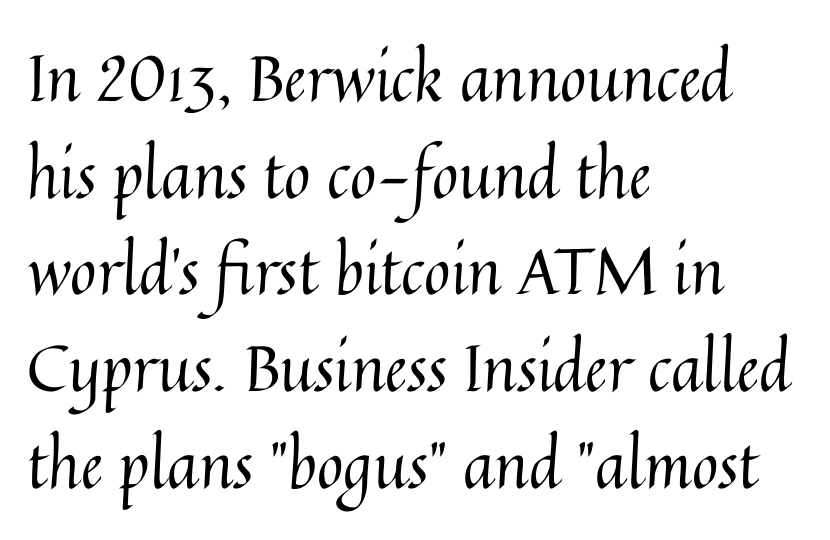
Q: Is the text bold? A: No.
Q: Is the text italic (slanted)? A: Yes.
Q: Is the text underlined? A: No.
Q: How is the paragraph aligned? A: Left-aligned.
Q: Is the spacing between letters normal or unusually wide? A: Normal.
Q: Is the spacing between lines tight, normal or loose? A: Normal.
Q: Width (condensed, normal, or wide)? A: Normal.
Q: Stroke contrast? A: Medium.
Q: x-height? A: Medium.
Q: Monospaced? A: No.
